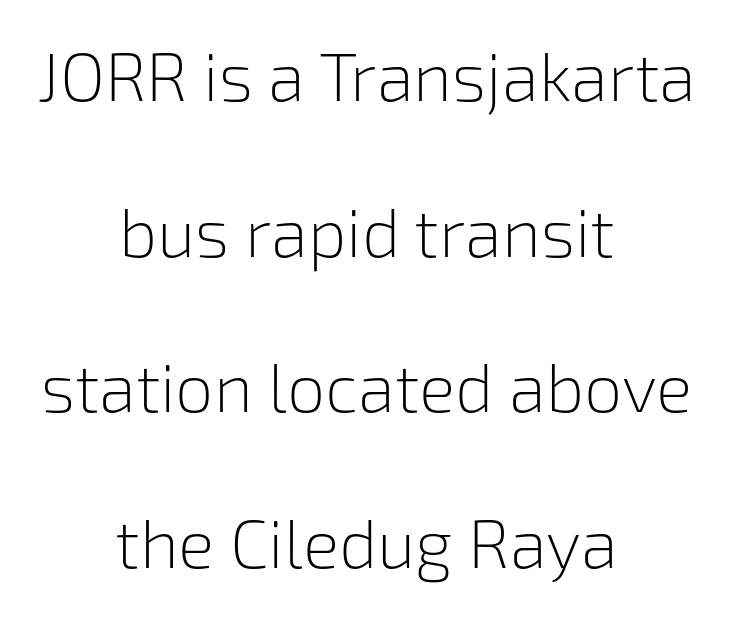
Q: Is the text bold? A: No.
Q: Is the text italic (slanted)? A: No, it is upright.
Q: Is the typeface a serif or a sans-serif typeface? A: Sans-serif.
Q: Is the text underlined? A: No.
Q: How is the paragraph aligned? A: Centered.
Q: Is the spacing between letters normal or unusually wide? A: Normal.
Q: Is the spacing between lines tight, normal or loose? A: Loose.
Q: Width (condensed, normal, or wide)? A: Normal.
Q: Stroke contrast? A: Low.
Q: x-height? A: Medium.
Q: Monospaced? A: No.
